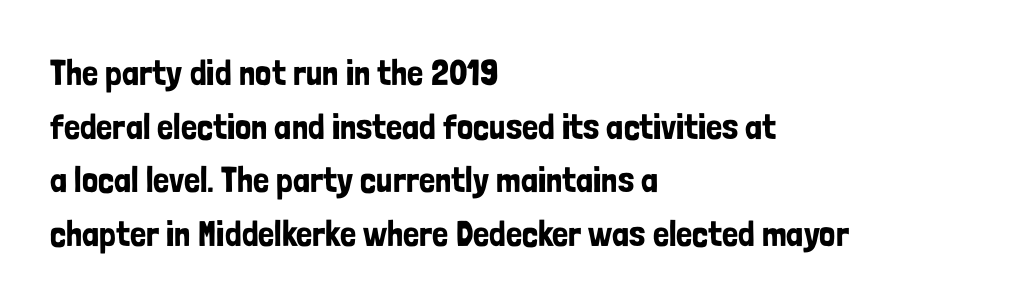
Spacing between characters is what you'd get straight out of the box. The letters carry no serifs — their stems end cleanly without finishing strokes. Each row of text sits above clean, open space. This sample has the flowing, uneven cadence of proportional lettering. Reading down the block, your eye returns to a fixed left position each line. Does the lettering tilt? It doesn't — this is upright.
